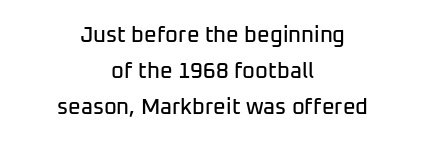
The image shows 22 px text type, upright; set centered, normal line spacing (1.64x), normal letter spacing, not underlined.
